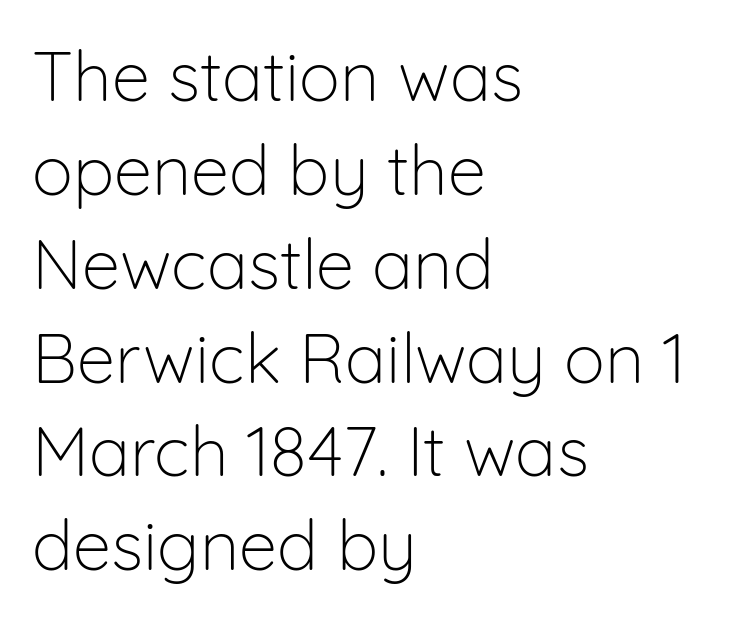
{"serif": "no", "italic": "no", "bold": "no", "weight": "light", "width": "normal", "stroke_contrast": "low", "x_height": "medium", "monospaced": "no", "underline": "no", "align": "left", "line_spacing": "normal", "line_spacing_ratio": 1.36, "letter_spacing": "normal", "letter_spacing_em": 0.0, "glyph_px": 69}
